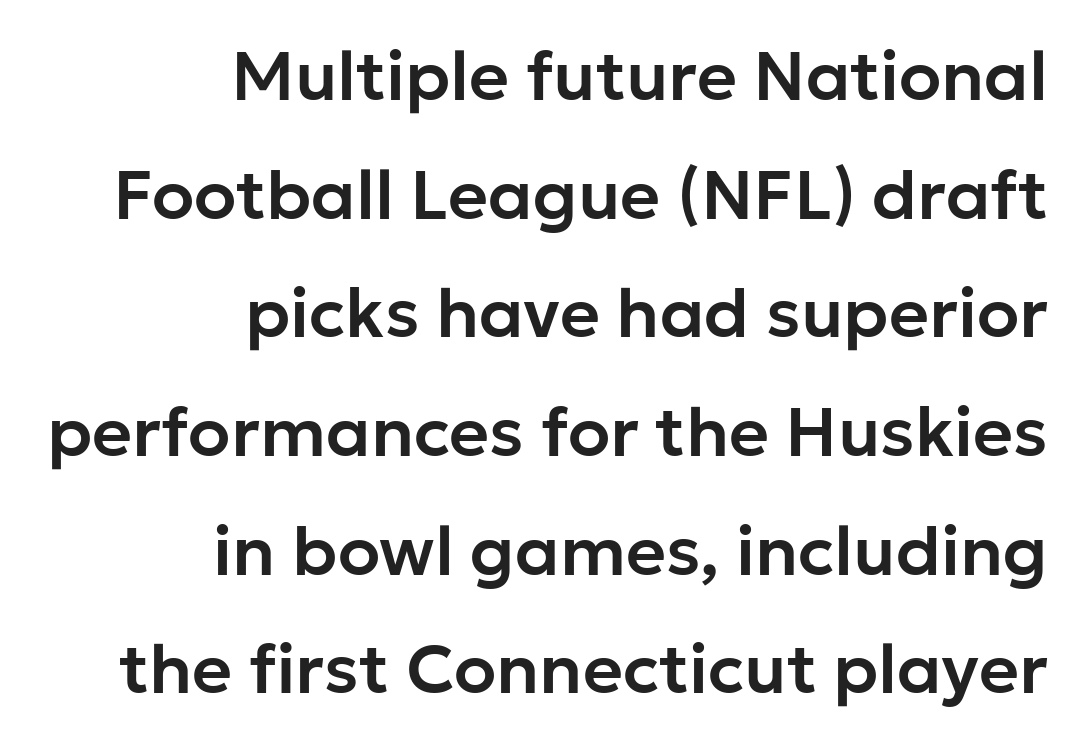
Bare-footed words on every line. Short and long lines alike share a common ending point at right. Short note: letters normally spaced. When letters stand straight like this, we call the style roman or upright.
